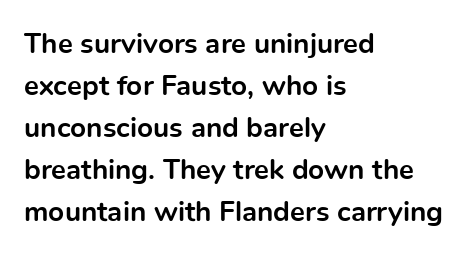
Q: Is the text bold? A: Yes.
Q: Is the text italic (slanted)? A: No, it is upright.
Q: Is the typeface a serif or a sans-serif typeface? A: Sans-serif.
Q: Is the text underlined? A: No.
Q: How is the paragraph aligned? A: Left-aligned.
Q: Is the spacing between letters normal or unusually wide? A: Normal.
Q: Is the spacing between lines tight, normal or loose? A: Normal.
Q: Width (condensed, normal, or wide)? A: Normal.
Q: x-height? A: Medium.
Q: Monospaced? A: No.
